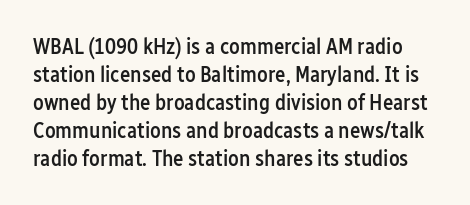
The image shows 22 px text type, upright; set normal line spacing (1.27x), normal letter spacing, not underlined.
